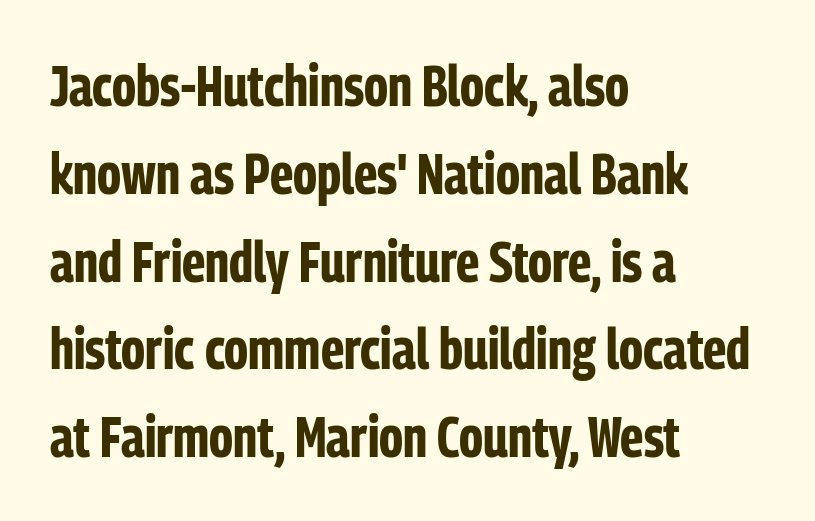
Q: Is the text bold? A: Yes.
Q: Is the text italic (slanted)? A: No, it is upright.
Q: Is the typeface a serif or a sans-serif typeface? A: Sans-serif.
Q: Is the text underlined? A: No.
Q: How is the paragraph aligned? A: Left-aligned.
Q: Is the spacing between letters normal or unusually wide? A: Normal.
Q: Is the spacing between lines tight, normal or loose? A: Normal.
Q: Width (condensed, normal, or wide)? A: Condensed.
Q: Stroke contrast? A: Low.
Q: x-height? A: Medium.
Q: Monospaced? A: No.
